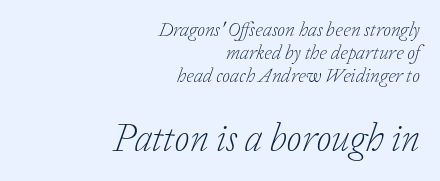
Rule under the text: the space is simply empty. Examine the stroke ends and you'll spot serifs. Tall strokes in this sample are angled rather than plumb. Scale increases going downward across the two blocks. This reads as an unemphasized weight, regular at the heaviest.
